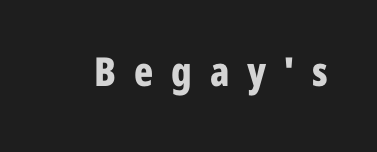
The sample has been set heavy, in full bold. The letters advance in unequal steps, a hallmark of proportional type. The horizontal fit of the characters is loose and conspicuously gappy. Examine the stroke ends and you'll find no serifs. Bare-footed words on every line.
